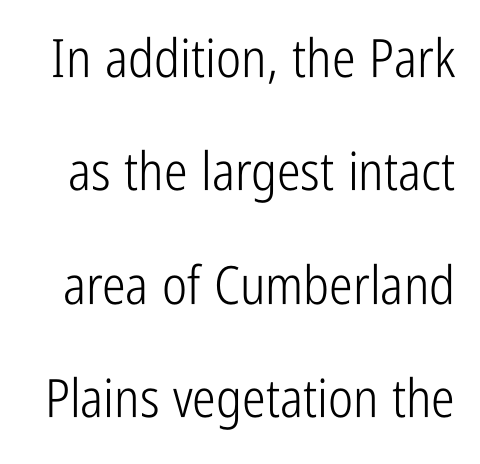
{"serif": "no", "italic": "no", "bold": "no", "weight": "light", "width": "condensed", "stroke_contrast": "low", "x_height": "medium", "monospaced": "no", "underline": "no", "line_spacing": "loose", "line_spacing_ratio": 2.14, "letter_spacing": "normal", "letter_spacing_em": 0.0, "glyph_px": 53}
